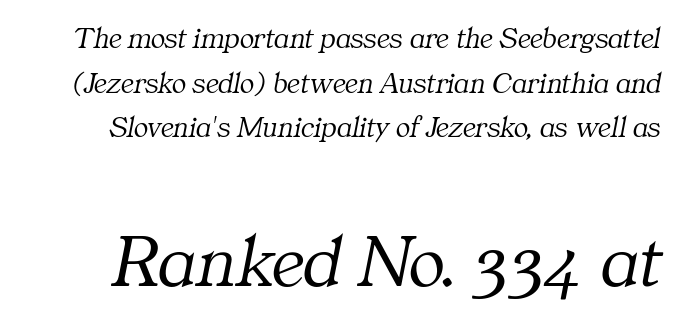
You get the small type first, then a jump to larger type. Check where the strokes stop: tiny serifs finish them off. Proportional: the letters do not fall into vertical columns. Observe the ordinary spacing: letters are neighbours, not strangers. Yep, that's italic — everything's leaning.
